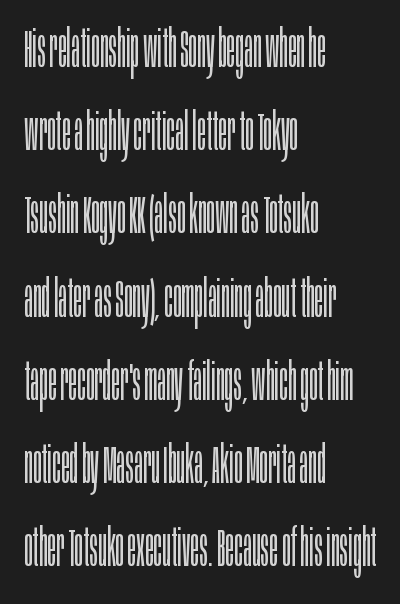
Q: Is the text bold? A: No.
Q: Is the text italic (slanted)? A: No, it is upright.
Q: Is the typeface a serif or a sans-serif typeface? A: Sans-serif.
Q: Is the text underlined? A: No.
Q: How is the paragraph aligned? A: Left-aligned.
Q: Is the spacing between letters normal or unusually wide? A: Normal.
Q: Is the spacing between lines tight, normal or loose? A: Normal.
Q: Width (condensed, normal, or wide)? A: Condensed.
Q: Stroke contrast? A: Low.
Q: x-height? A: Large.
Q: Monospaced? A: No.
